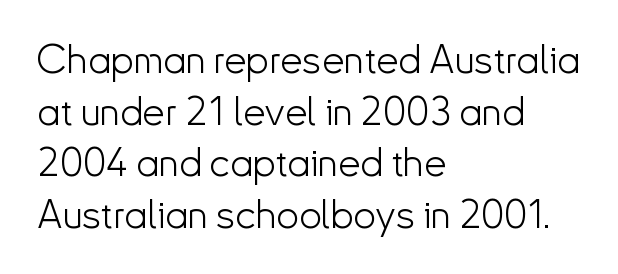
{"serif": "no", "italic": "no", "bold": "no", "weight": "light", "width": "normal", "stroke_contrast": "low", "x_height": "small", "monospaced": "no", "underline": "no", "align": "left", "line_spacing": "normal", "line_spacing_ratio": 1.29, "letter_spacing": "normal", "letter_spacing_em": 0.0, "glyph_px": 40}
